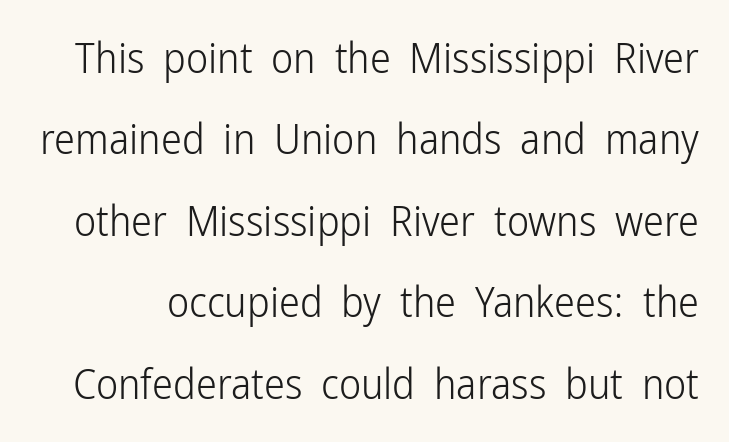
A clean baseline with only descenders dipping below it. No italicization has been applied; the sample stays upright. Here the designer chose a conventional face with non-uniform glyph widths. Classification — sans serif.
